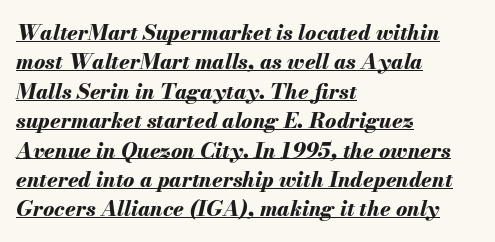
The gaps between neighbouring characters are ordinary and unremarkable. Horizontally, the lines are justified to the leading edge only. Heft: maximum for text — a bold. How would I describe the line gaps? Plain and ordinary.
